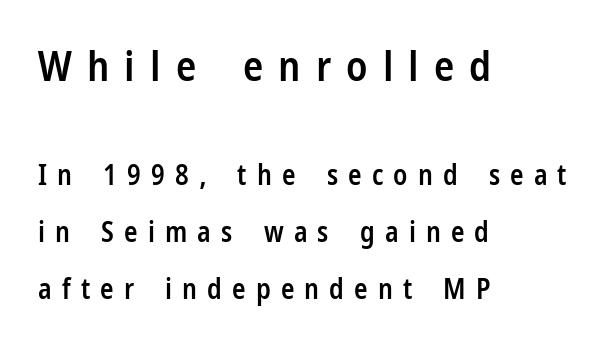
{"serif": "no", "italic": "no", "bold": "semi", "weight": "semibold", "width": "condensed", "stroke_contrast": "low", "x_height": "medium", "monospaced": "no", "underline": "no", "align": "left", "line_spacing": "loose", "line_spacing_ratio": 2.02, "letter_spacing": "wide", "letter_spacing_em": 0.36, "larger_block": "first", "size_ratio": 1.5, "glyph_px": 42}
